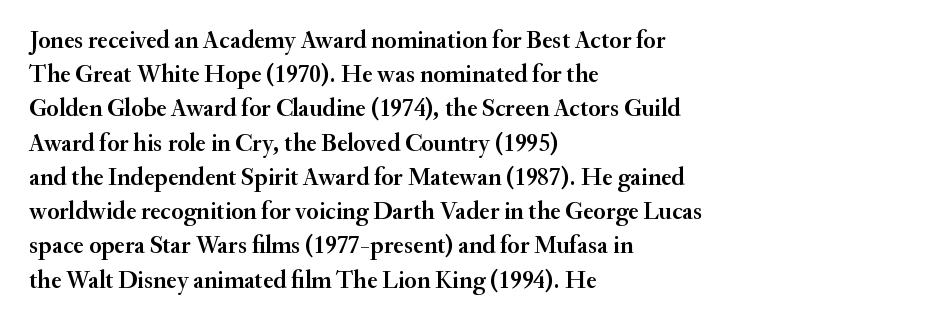
Q: Is the text italic (slanted)? A: No, it is upright.
Q: Is the text underlined? A: No.
Q: How is the paragraph aligned? A: Left-aligned.
Q: Is the spacing between letters normal or unusually wide? A: Normal.
Q: Is the spacing between lines tight, normal or loose? A: Normal.
